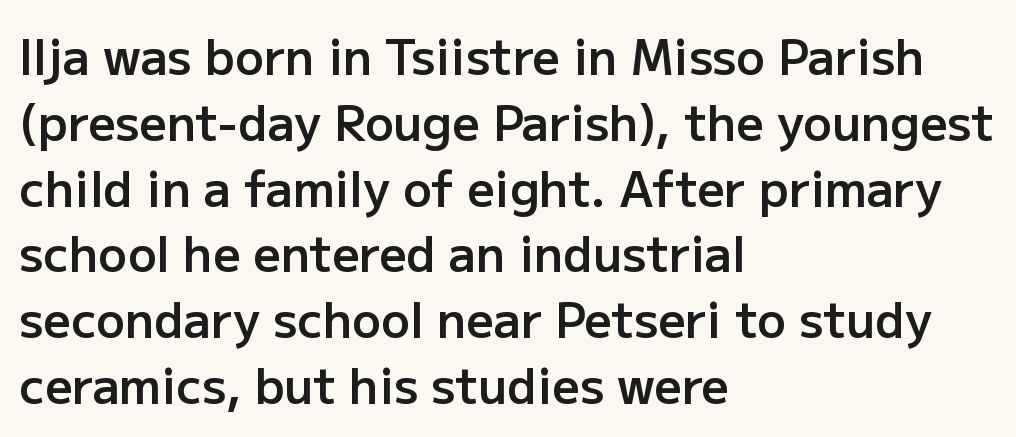
The rendering anchors every line to the left-hand side. Looks like regular typesetting: each glyph gets only the width it needs. Glyph-to-glyph distance matches everyday printed text. Honestly, the row spacing looks completely unremarkable. The baseline area is clear.
